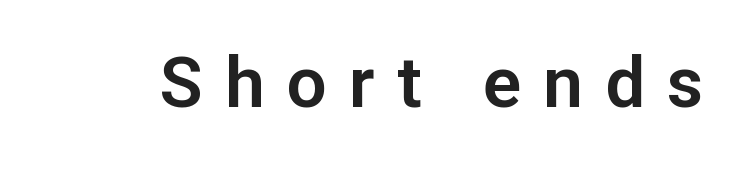
{"serif": "no", "italic": "no", "width": "normal", "stroke_contrast": "low", "x_height": "medium", "monospaced": "no", "underline": "no", "letter_spacing": "wide", "letter_spacing_em": 0.31, "glyph_px": 71}
